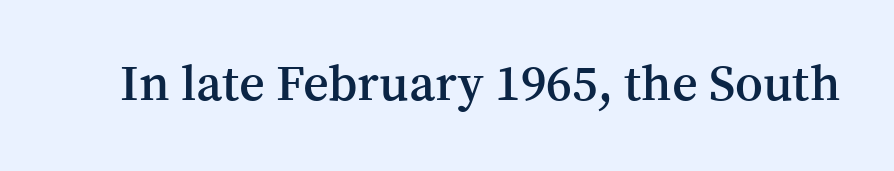
How heavy is the stroke? Medium-heavy — a semibold, shy of bold. Short note: letters normally spaced. This sample uses an upright cut, with every glyph sitting square on the baseline. Honestly, there is no underline to notice here at all. The face used here is proportionally spaced, like ordinary book or web type. You can tell from the footed stems that serif type was used.
